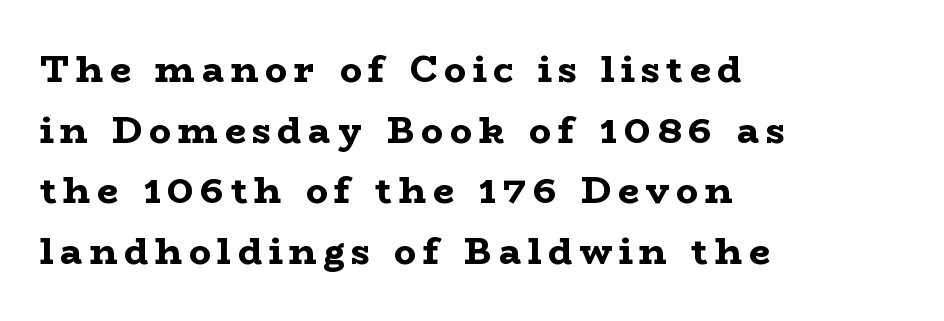
Does the type have serifs? Yes, each stem ends in a small foot. Plain, unruled lines of type. Spacing verdict: proportional, widths tailored to each character. How would I describe the line gaps? Plain and ordinary.
